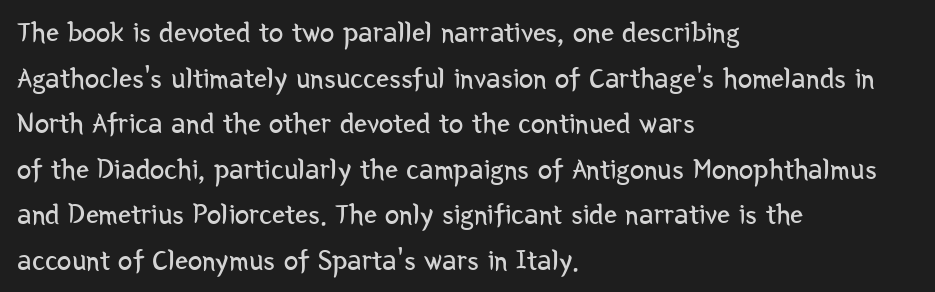
The axis of the letterforms is exactly vertical. Standard letterfit; no display-style spreading of the glyphs. Visually the block forms a straight wall on the left and a jagged coastline on the right. The letterforms sit at book weight or below. Descenders are the only things crossing below the line.
